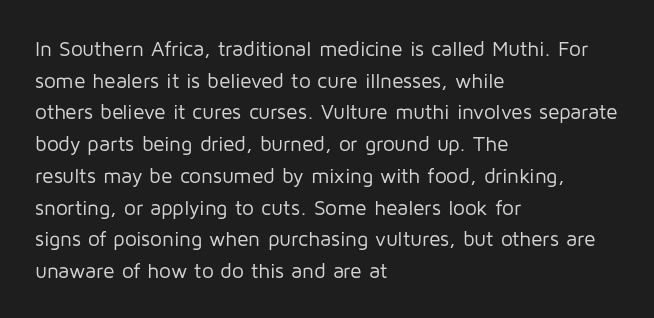
{"italic": "no", "bold": "no", "underline": "no", "align": "left", "line_spacing": "normal", "line_spacing_ratio": 1.51, "letter_spacing": "normal", "letter_spacing_em": 0.0, "glyph_px": 21}
